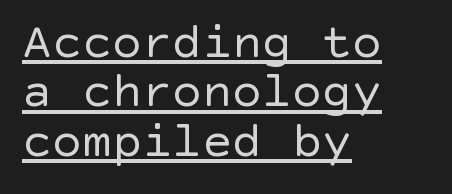
Q: Is the text bold? A: No.
Q: Is the text italic (slanted)? A: No, it is upright.
Q: Is the typeface a serif or a sans-serif typeface? A: Sans-serif.
Q: Is the text underlined? A: Yes.
Q: How is the paragraph aligned? A: Left-aligned.
Q: Is the spacing between letters normal or unusually wide? A: Normal.
Q: Is the spacing between lines tight, normal or loose? A: Tight.
Q: Width (condensed, normal, or wide)? A: Normal.
Q: x-height? A: Large.
